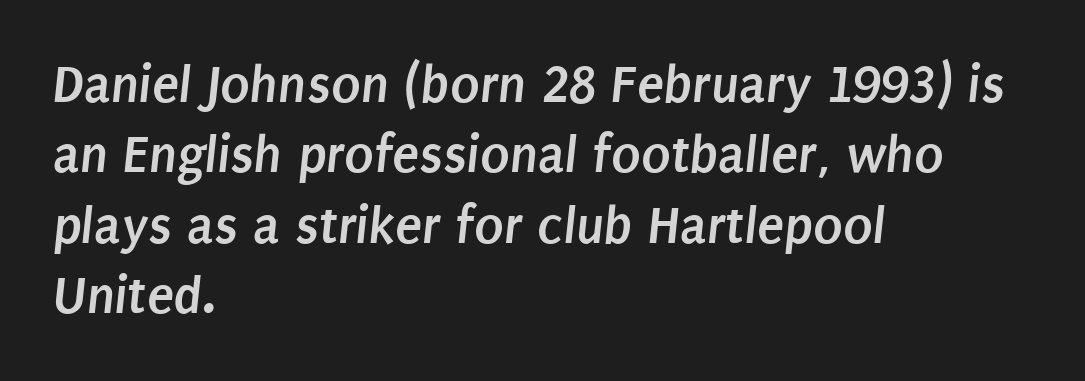
{"serif": "no", "bold": "yes", "weight": "semibold", "width": "condensed", "stroke_contrast": "low", "x_height": "large", "monospaced": "no", "underline": "no", "align": "left", "line_spacing": "normal", "line_spacing_ratio": 1.28, "letter_spacing": "normal", "letter_spacing_em": 0.0, "glyph_px": 55}
